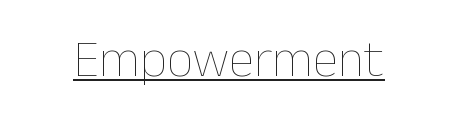
Q: Is the text bold? A: No.
Q: Is the text italic (slanted)? A: No, it is upright.
Q: Is the text underlined? A: Yes.
Q: Is the spacing between letters normal or unusually wide? A: Normal.
Q: Width (condensed, normal, or wide)? A: Normal.
Q: Stroke contrast? A: Low.
Q: x-height? A: Medium.
Q: Monospaced? A: No.
